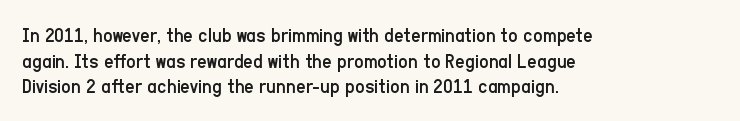
Q: Is the text bold? A: No.
Q: Is the text italic (slanted)? A: No, it is upright.
Q: Is the text underlined? A: No.
Q: How is the paragraph aligned? A: Left-aligned.
Q: Is the spacing between letters normal or unusually wide? A: Normal.
